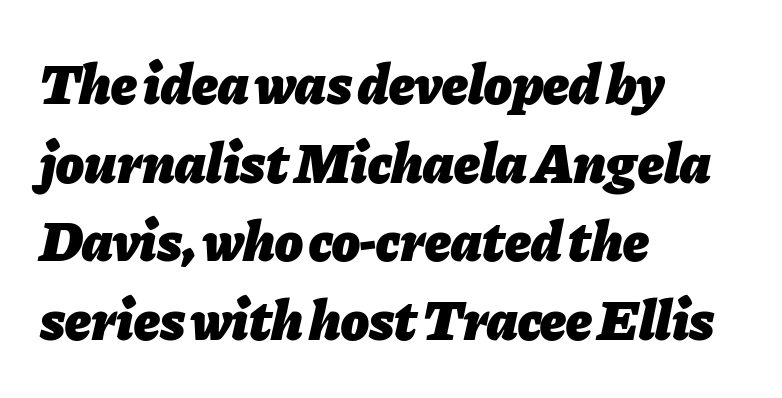
Every character sits at an angle, as italics do. Regarding leading, the lines here are spaced in the standard way. Left-aligned paragraph, ragged on the right. The rendering uses natural spacing where letterforms have individual widths. Bare-footed words on every line.
